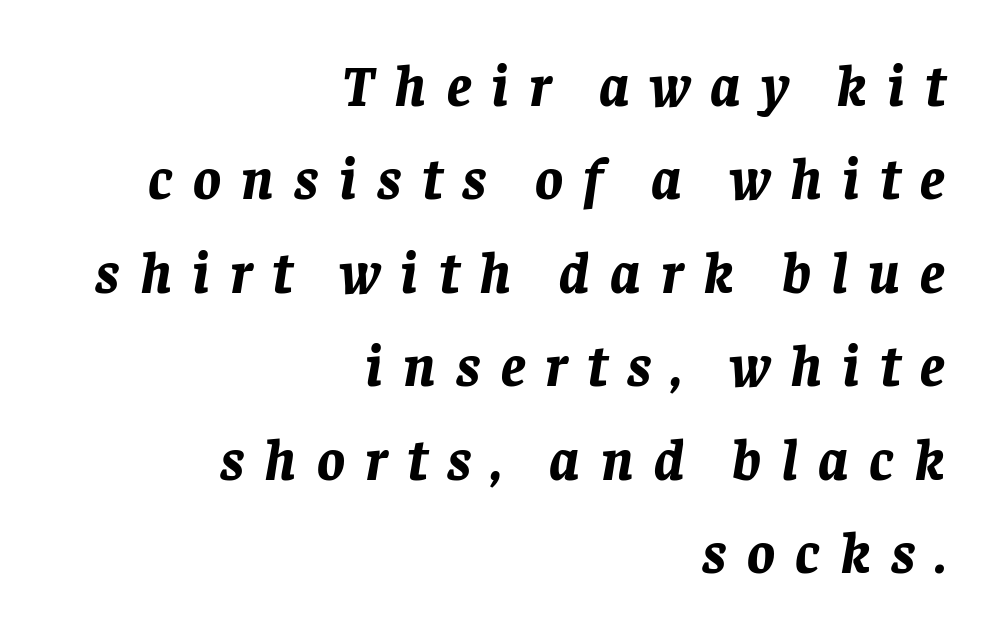
The passage shown has open, widely tracked lettering throughout. You could not count columns in this text — the font is proportionally spaced. Yep, that's italic — everything's leaning. Any mark beneath the type? The region is blank. Every row of glyphs terminates at an identical x-position on the right.
